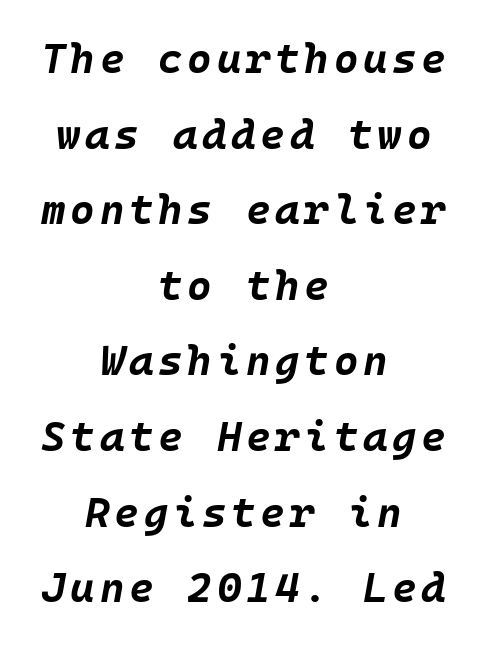
{"italic": "yes", "lean": "right", "slant_degrees": 10, "bold": "yes", "weight": "bold", "width": "normal", "stroke_contrast": "low", "x_height": "large", "underline": "no", "align": "center", "line_spacing_ratio": 1.8, "glyph_px": 42}
